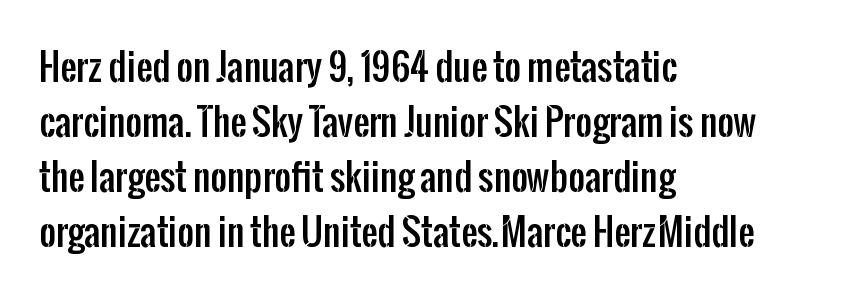
The paragraph shown leans on its left margin. Honestly, the row spacing looks completely unremarkable. Vertical strokes here are truly vertical. Regarding serifs, this sample does without them.
